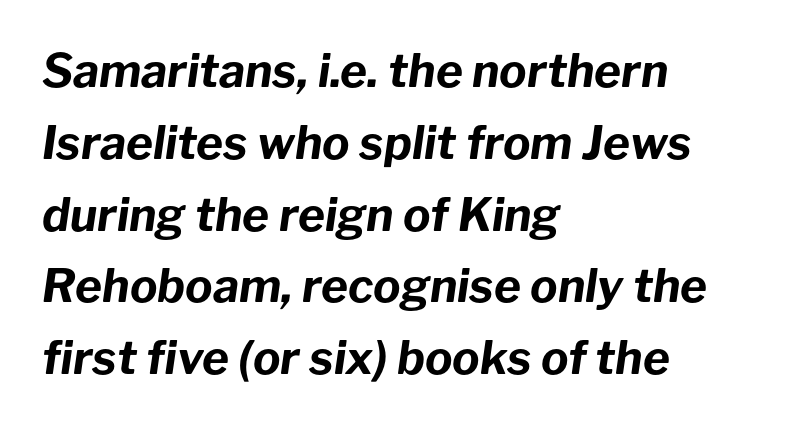
Underline: absent. Visually the block forms a straight wall on the left and a jagged coastline on the right. How heavy is the stroke? Heavy — this is a bold. Nothing unusual about the tracking: characters are spaced as the font intends. Line spacing here is normal.
